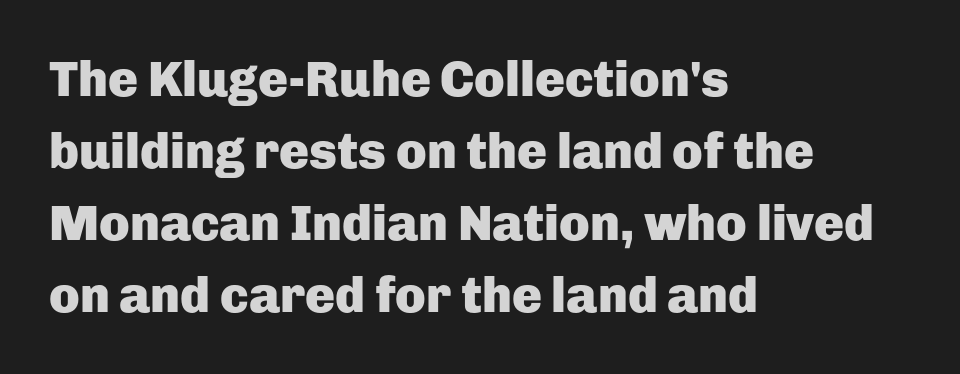
Q: Is the text bold? A: Yes.
Q: Is the text italic (slanted)? A: No, it is upright.
Q: Is the typeface a serif or a sans-serif typeface? A: Sans-serif.
Q: Is the text underlined? A: No.
Q: How is the paragraph aligned? A: Left-aligned.
Q: Is the spacing between letters normal or unusually wide? A: Normal.
Q: Is the spacing between lines tight, normal or loose? A: Normal.
Q: Width (condensed, normal, or wide)? A: Normal.
Q: Stroke contrast? A: Low.
Q: x-height? A: Medium.
Q: Monospaced? A: No.
